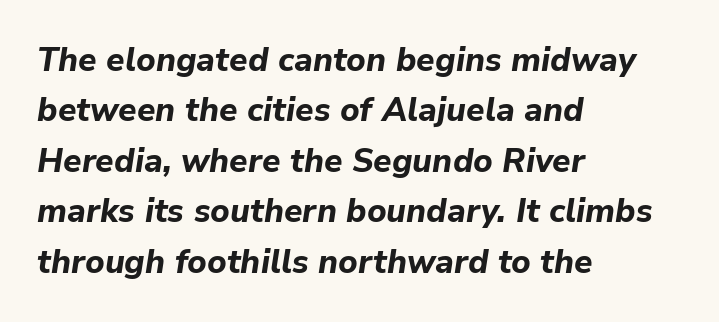
Is the type slanted? Yes — the strokes lean at a clear angle. This sample is left-justified, so line endings fall wherever the words run out. Heft: maximum for text — a bold. Caption: standard tracking, unaltered.
